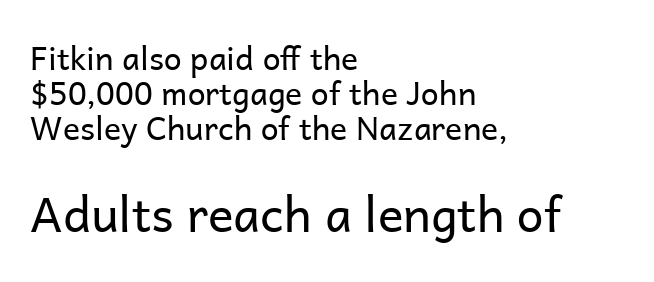
Q: Is the text bold? A: No.
Q: Is the text italic (slanted)? A: No, it is upright.
Q: Is the typeface a serif or a sans-serif typeface? A: Sans-serif.
Q: Is the text underlined? A: No.
Q: How is the paragraph aligned? A: Left-aligned.
Q: Is the spacing between letters normal or unusually wide? A: Normal.
Q: Is the spacing between lines tight, normal or loose? A: Tight.
Q: Which block of text is set in a larger size, the first (top) or the second (bottom)? A: The second (bottom) one.
Q: Width (condensed, normal, or wide)? A: Normal.
Q: Stroke contrast? A: Low.
Q: x-height? A: Medium.
Q: Monospaced? A: No.
